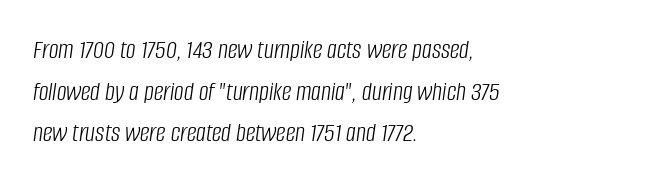
The image shows 27 px text type, italic (leaning right); set left-aligned, normal line spacing (1.54x), normal letter spacing, not underlined.
